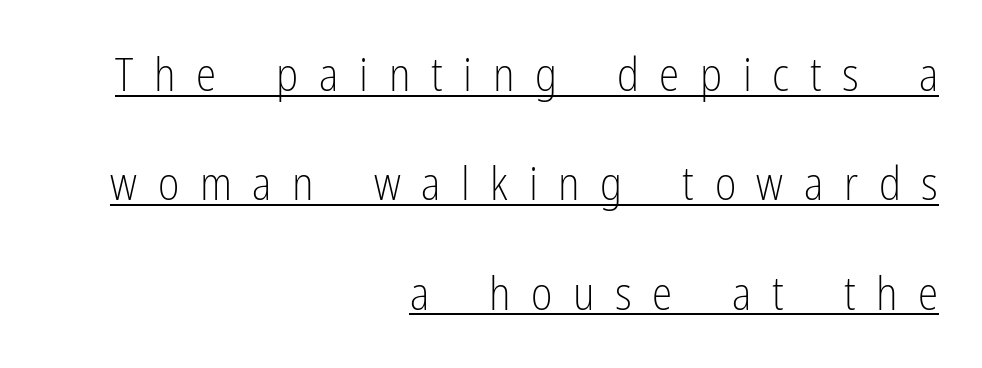
The image shows 46 px light, condensed sans-serif type, upright; set right-aligned, loose line spacing (2.38x), unusually wide letter spacing (+0.45 em), underlined; low stroke contrast and a medium x-height.
